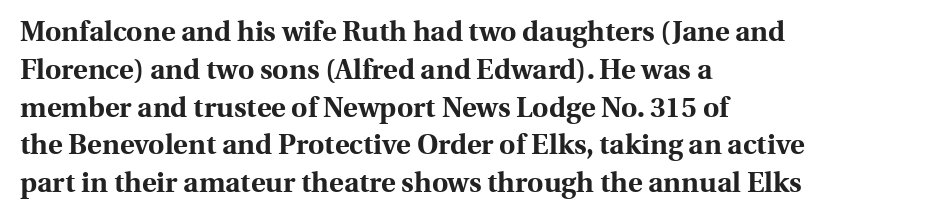
Heft: maximum for text — a bold. Unlike a clean sans, this face finishes its strokes with serifs. Tall strokes in this sample are plumb rather than angled. The setting favours the left margin, as ordinary paragraphs usually do.
